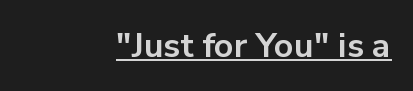
{"serif": "no", "italic": "no", "bold": "yes", "weight": "bold", "width": "normal", "stroke_contrast": "low", "x_height": "medium", "monospaced": "no", "underline": "yes", "align": "right", "letter_spacing": "normal", "letter_spacing_em": 0.0, "glyph_px": 34}
